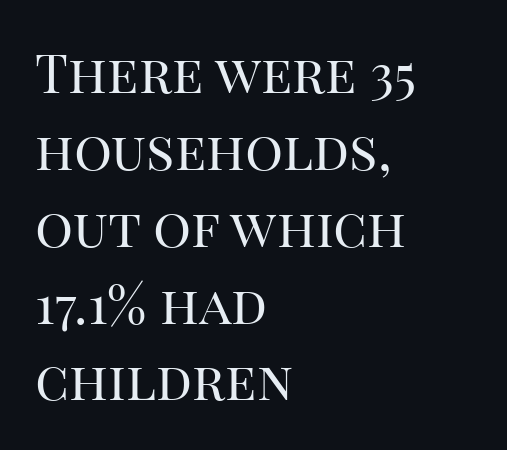
Q: Is the text bold? A: No.
Q: Is the text italic (slanted)? A: No, it is upright.
Q: Is the typeface a serif or a sans-serif typeface? A: Serif.
Q: Is the text underlined? A: No.
Q: How is the paragraph aligned? A: Left-aligned.
Q: Is the spacing between letters normal or unusually wide? A: Normal.
Q: Is the spacing between lines tight, normal or loose? A: Normal.
Q: Width (condensed, normal, or wide)? A: Normal.
Q: Stroke contrast? A: High.
Q: x-height? A: Large.
Q: Monospaced? A: No.
